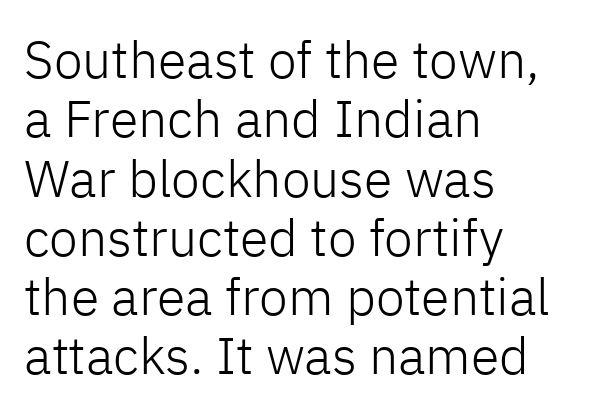
Q: Is the text bold? A: No.
Q: Is the text italic (slanted)? A: No, it is upright.
Q: Is the typeface a serif or a sans-serif typeface? A: Sans-serif.
Q: Is the text underlined? A: No.
Q: How is the paragraph aligned? A: Left-aligned.
Q: Is the spacing between letters normal or unusually wide? A: Normal.
Q: Is the spacing between lines tight, normal or loose? A: Tight.
Q: Width (condensed, normal, or wide)? A: Normal.
Q: Stroke contrast? A: Low.
Q: x-height? A: Medium.
Q: Monospaced? A: No.
